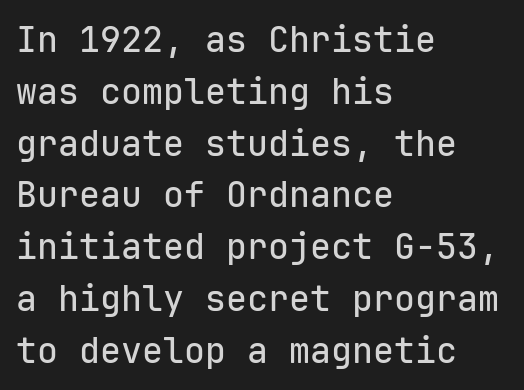
The image shows 35 px sans-serif type, upright, monospaced; set left-aligned, normal line spacing (1.48x), normal letter spacing, not underlined; low stroke contrast and a medium x-height.
